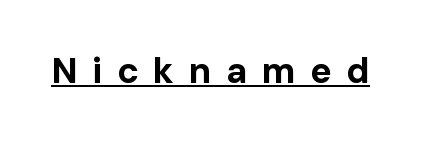
{"serif": "no", "italic": "no", "bold": "yes", "weight": "bold", "width": "normal", "stroke_contrast": "low", "x_height": "medium", "monospaced": "no", "underline": "yes", "letter_spacing": "wide", "letter_spacing_em": 0.4, "glyph_px": 36}
